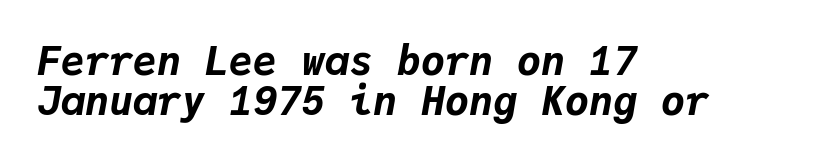
Q: Is the text bold? A: Yes.
Q: Is the text italic (slanted)? A: Yes, it leans right by about 9 degrees.
Q: Is the text underlined? A: No.
Q: How is the paragraph aligned? A: Left-aligned.
Q: Is the spacing between letters normal or unusually wide? A: Normal.
Q: Is the spacing between lines tight, normal or loose? A: Tight.
Q: Width (condensed, normal, or wide)? A: Normal.
Q: Stroke contrast? A: Low.
Q: x-height? A: Medium.
Q: Monospaced? A: Yes.
